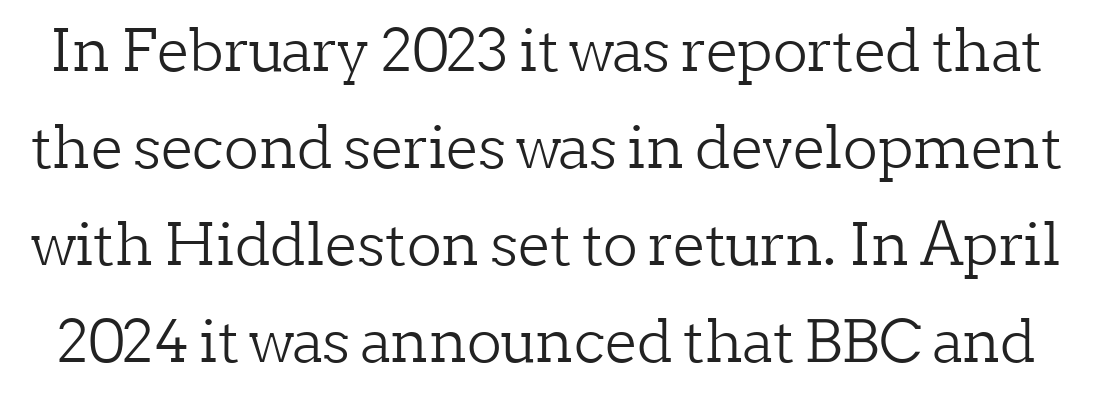
Every stem runs plumb, perpendicular to the baseline. Honestly, the letter spacing is just normal — you wouldn't notice it. The space beneath each line is pristine and unruled. Examine the stroke ends and you'll spot serifs.
